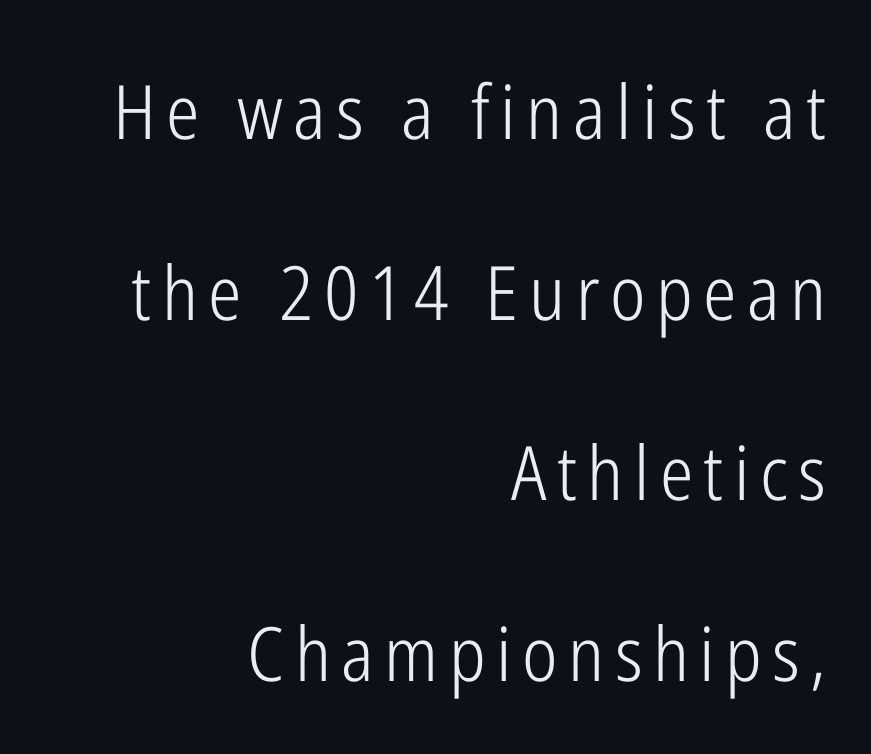
{"serif": "no", "italic": "no", "bold": "no", "weight": "light", "width": "condensed", "stroke_contrast": "low", "x_height": "medium", "monospaced": "no", "underline": "no", "align": "right", "line_spacing": "loose", "line_spacing_ratio": 2.41, "glyph_px": 75}
